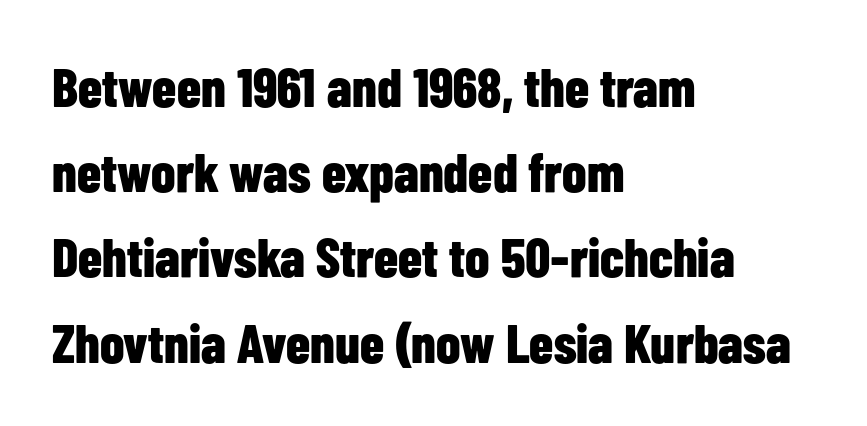
The image shows 55 px bold, condensed sans-serif type, upright; set left-aligned, normal line spacing (1.55x), normal letter spacing, not underlined; low stroke contrast and a medium x-height.
